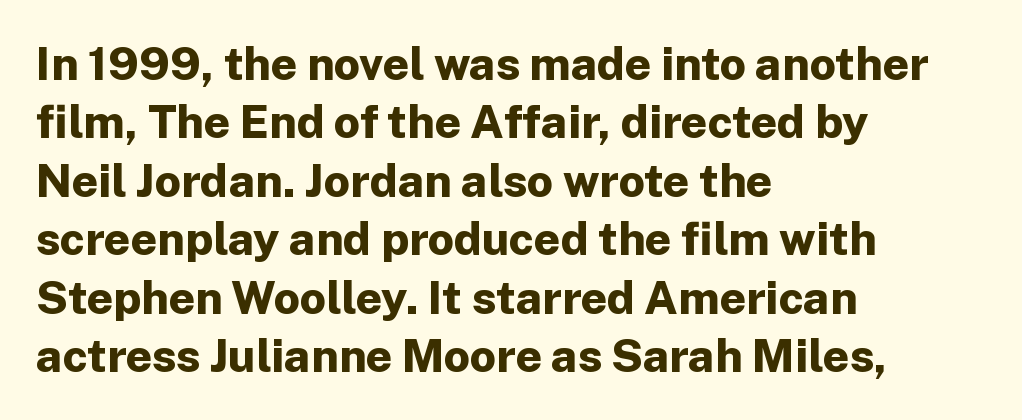
Q: Is the text bold? A: Yes.
Q: Is the text italic (slanted)? A: No, it is upright.
Q: Is the typeface a serif or a sans-serif typeface? A: Sans-serif.
Q: Is the text underlined? A: No.
Q: How is the paragraph aligned? A: Left-aligned.
Q: Is the spacing between letters normal or unusually wide? A: Normal.
Q: Is the spacing between lines tight, normal or loose? A: Normal.
Q: Width (condensed, normal, or wide)? A: Normal.
Q: Stroke contrast? A: Low.
Q: x-height? A: Medium.
Q: Monospaced? A: No.
